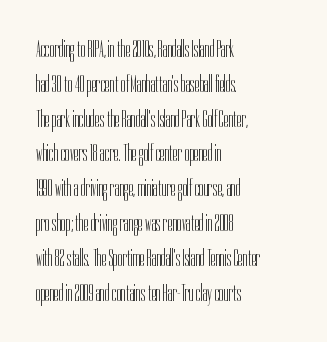
Q: Is the text bold? A: No.
Q: Is the text italic (slanted)? A: No, it is upright.
Q: Is the text underlined? A: No.
Q: How is the paragraph aligned? A: Left-aligned.
Q: Is the spacing between letters normal or unusually wide? A: Normal.
Q: Is the spacing between lines tight, normal or loose? A: Normal.
